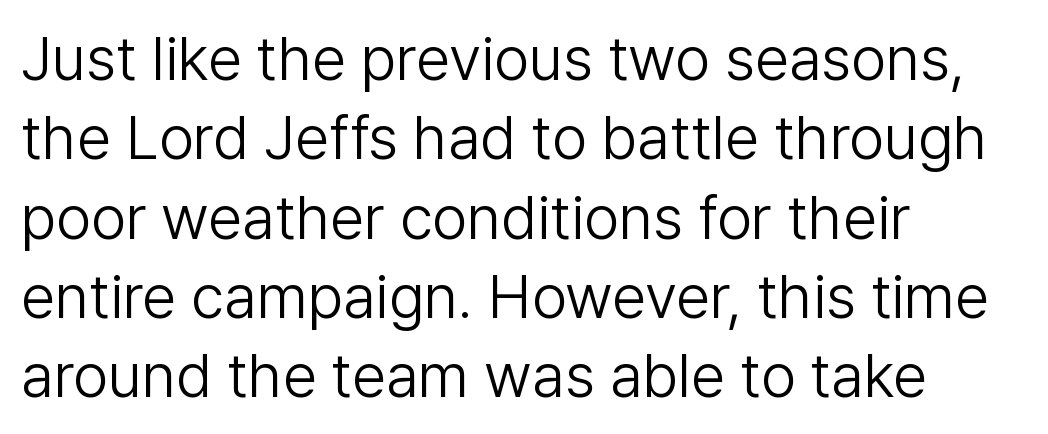
The text was rendered using a sans face with plain stroke endings. Do the characters align in a grid? No, the font is proportional. Honestly, the letter spacing is just normal — you wouldn't notice it. Leftover space on each line is placed entirely after the last word. Vertical spacing — default. Lines of text with bare space underneath.
